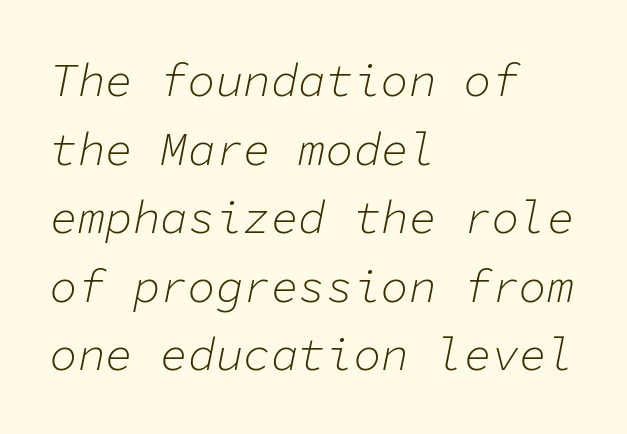
{"italic": "yes", "lean": "right", "slant_degrees": 11, "bold": "no", "weight": "light", "width": "normal", "stroke_contrast": "low", "x_height": "medium", "monospaced": "yes", "underline": "no", "align": "left", "line_spacing": "normal", "line_spacing_ratio": 1.49, "letter_spacing": "normal", "letter_spacing_em": 0.0, "glyph_px": 46}
